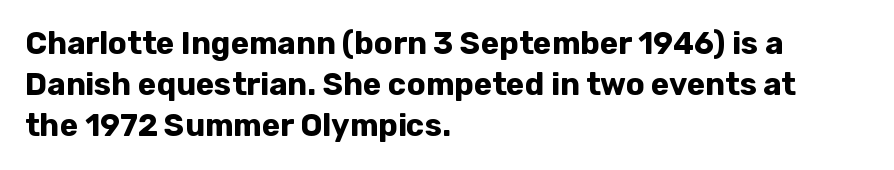
These lines carry a lot of weight — the face is fully bold. All the whitespace from short lines collects on the right. Normally led — the rows are evenly, conventionally spaced. This rendering features lettering with no underline. These lines are rendered in a variable-pitch font.
